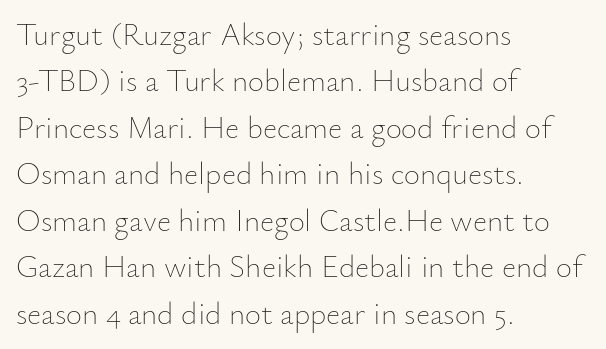
Q: Is the text bold? A: No.
Q: Is the text italic (slanted)? A: No, it is upright.
Q: Is the text underlined? A: No.
Q: How is the paragraph aligned? A: Left-aligned.
Q: Is the spacing between letters normal or unusually wide? A: Normal.
Q: Is the spacing between lines tight, normal or loose? A: Normal.
Q: Width (condensed, normal, or wide)? A: Normal.
Q: Stroke contrast? A: Low.
Q: x-height? A: Small.
Q: Monospaced? A: No.
